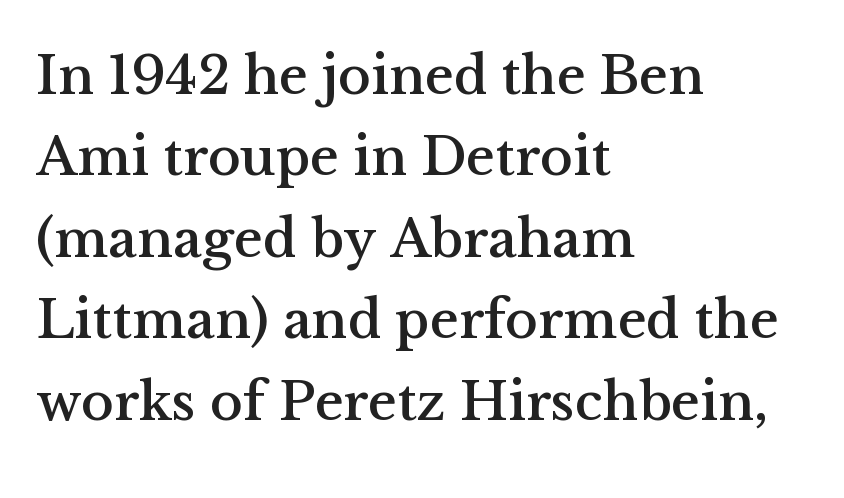
The image shows 55 px serif type, upright; set left-aligned, normal line spacing (1.48x), normal letter spacing, not underlined; medium stroke contrast and a medium x-height.
